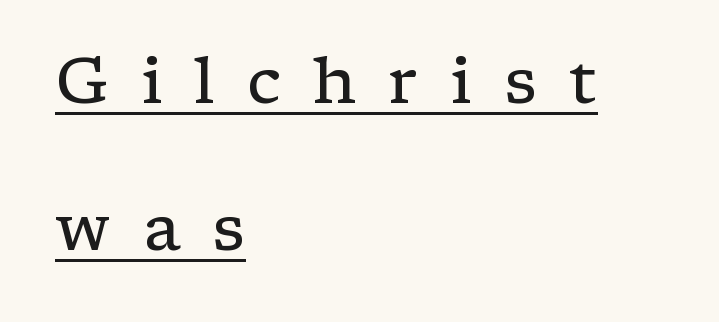
Q: Is the text bold? A: No.
Q: Is the text italic (slanted)? A: No, it is upright.
Q: Is the typeface a serif or a sans-serif typeface? A: Serif.
Q: Is the text underlined? A: Yes.
Q: How is the paragraph aligned? A: Left-aligned.
Q: Is the spacing between letters normal or unusually wide? A: Unusually wide.
Q: Is the spacing between lines tight, normal or loose? A: Loose.
Q: Width (condensed, normal, or wide)? A: Wide.
Q: Stroke contrast? A: Low.
Q: x-height? A: Medium.
Q: Monospaced? A: No.
